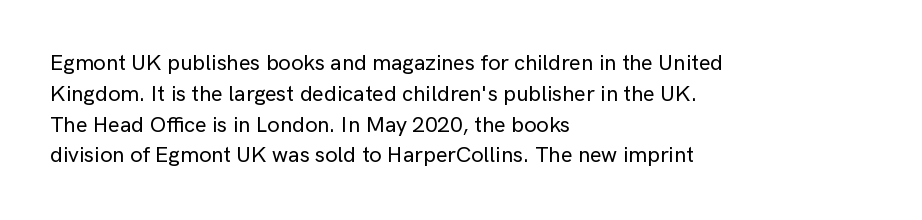
Q: Is the text italic (slanted)? A: No, it is upright.
Q: Is the text underlined? A: No.
Q: How is the paragraph aligned? A: Left-aligned.
Q: Is the spacing between letters normal or unusually wide? A: Normal.
Q: Is the spacing between lines tight, normal or loose? A: Normal.
